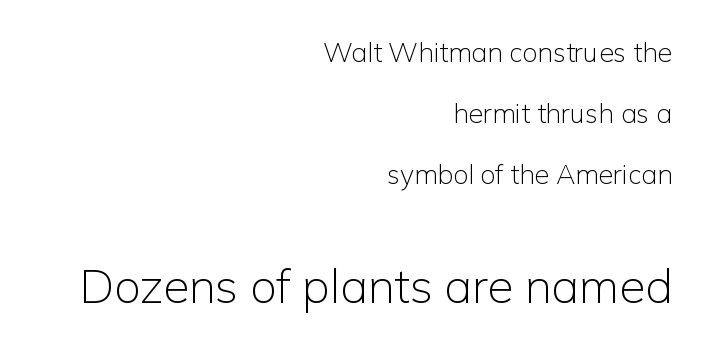
{"serif": "no", "italic": "no", "bold": "no", "weight": "light", "width": "normal", "stroke_contrast": "low", "x_height": "medium", "monospaced": "no", "underline": "no", "align": "right", "line_spacing": "loose", "line_spacing_ratio": 2.26, "letter_spacing": "normal", "letter_spacing_em": 0.0, "larger_block": "second", "size_ratio": 1.74, "glyph_px": 47}
